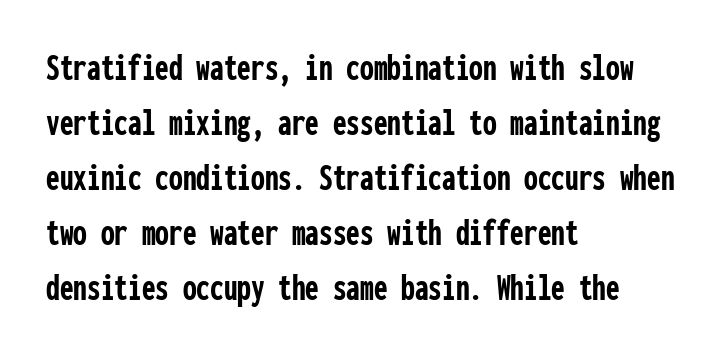
The type is set solid horizontally, with unmodified tracking. If you measured baseline to baseline, you'd find a middling distance. Line beginnings align vertically; line endings do not. The typesetting leans heavy: a genuine bold. A bare baseline throughout the passage. These lines are rendered in a fixed-pitch font.
